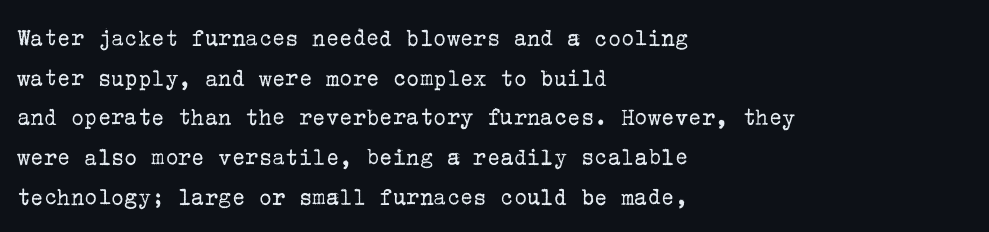
No italicization has been applied; the sample stays upright. Which margin do the lines hug? The left one — the right edge is uneven. Interline gaps are of average width in this sample. Descender tails drop into unmarked territory.
